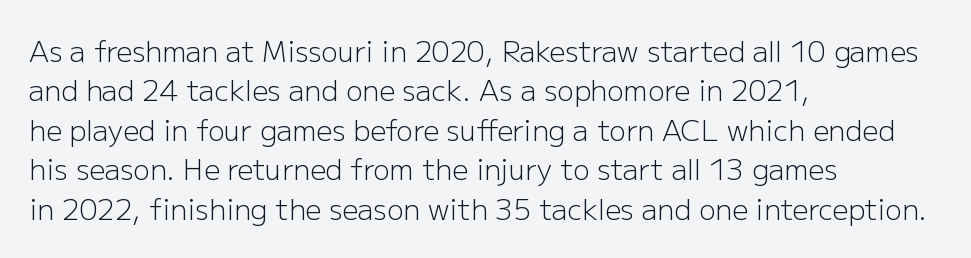
Do the characters align in a grid? No, the font is proportional. Unmarked baselines from the first word to the last. The face looks like a standard text weight, possibly lighter. Does the copy run flush right? No — it runs flush left.
